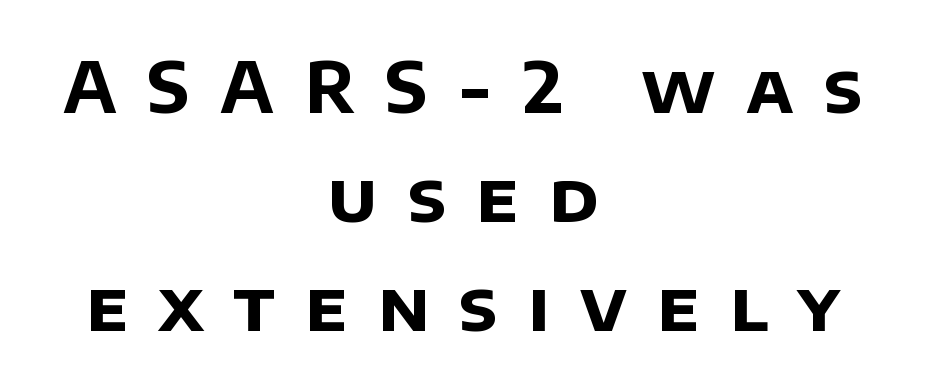
{"serif": "no", "bold": "yes", "weight": "bold", "width": "normal", "stroke_contrast": "low", "x_height": "large", "monospaced": "no", "underline": "no", "align": "center", "line_spacing": "normal", "line_spacing_ratio": 1.58, "letter_spacing": "wide", "letter_spacing_em": 0.44, "glyph_px": 69}
